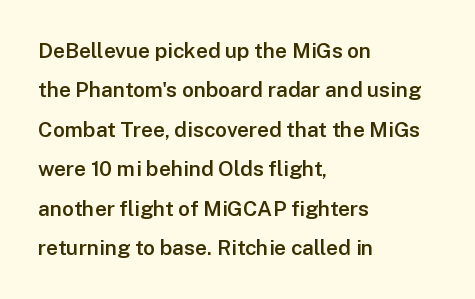
Q: Is the text bold? A: Semi-bold.
Q: Is the text italic (slanted)? A: No, it is upright.
Q: Is the text underlined? A: No.
Q: How is the paragraph aligned? A: Left-aligned.
Q: Is the spacing between letters normal or unusually wide? A: Normal.
